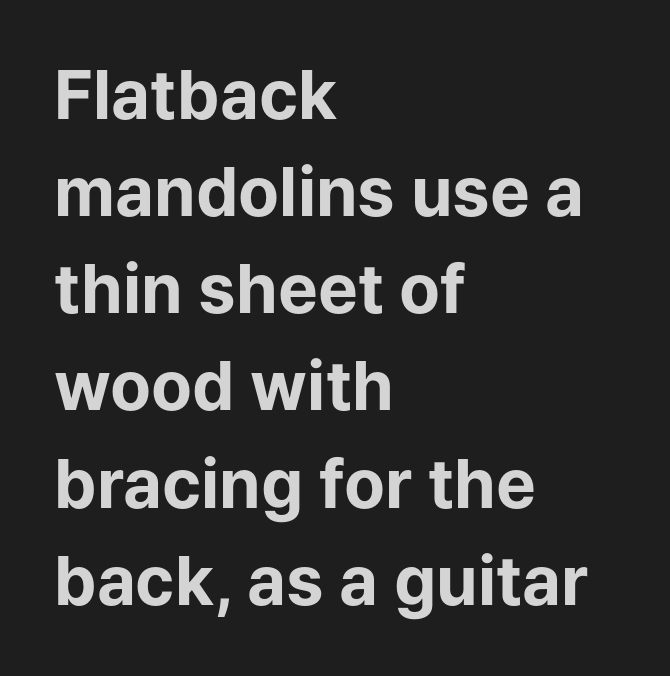
Letterform terminals end flat and unadorned throughout the passage. Layout note: lines flush left. Here the designer chose a conventional face with non-uniform glyph widths. A typesetter would call this leading conventional body-copy spacing.
